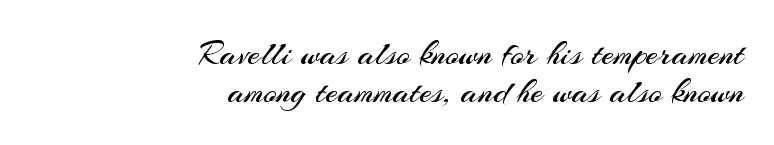
{"serif": "no", "bold": "no", "weight": "regular", "width": "normal", "stroke_contrast": "medium", "x_height": "small", "monospaced": "no", "underline": "no", "align": "right", "line_spacing": "tight", "line_spacing_ratio": 1.06, "letter_spacing": "normal", "letter_spacing_em": 0.0, "glyph_px": 36}
